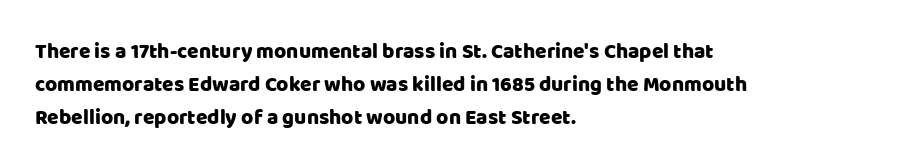
Q: Is the text italic (slanted)? A: No, it is upright.
Q: Is the text underlined? A: No.
Q: How is the paragraph aligned? A: Left-aligned.
Q: Is the spacing between letters normal or unusually wide? A: Normal.
Q: Is the spacing between lines tight, normal or loose? A: Normal.
